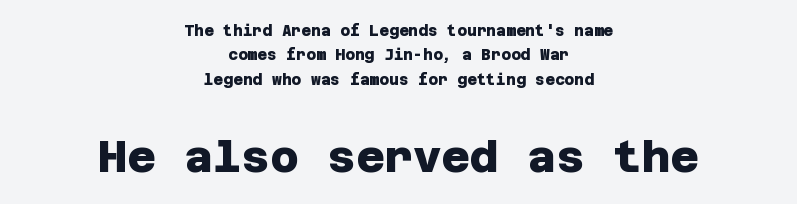
Q: Is the text bold? A: Yes.
Q: Is the typeface a serif or a sans-serif typeface? A: Sans-serif.
Q: Is the text underlined? A: No.
Q: How is the paragraph aligned? A: Centered.
Q: Is the spacing between letters normal or unusually wide? A: Normal.
Q: Is the spacing between lines tight, normal or loose? A: Normal.
Q: Which block of text is set in a larger size, the first (top) or the second (bottom)? A: The second (bottom) one.
Q: Width (condensed, normal, or wide)? A: Normal.
Q: Stroke contrast? A: Low.
Q: x-height? A: Large.
